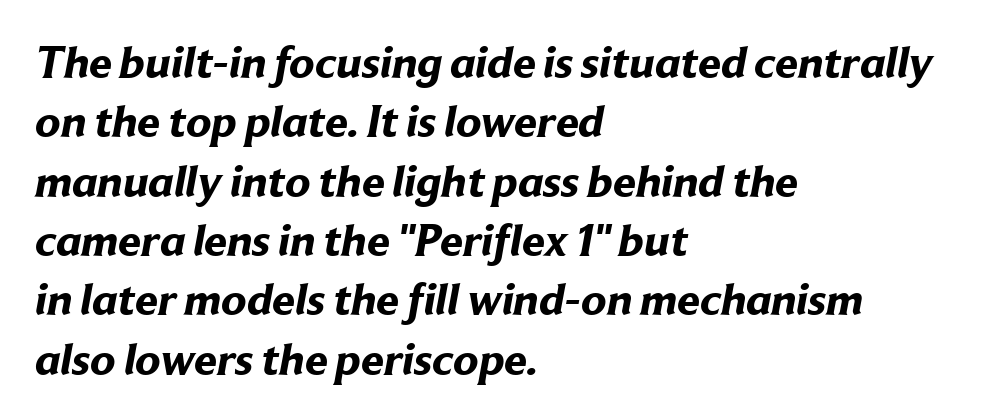
{"serif": "no", "bold": "yes", "weight": "bold", "width": "normal", "stroke_contrast": "low", "x_height": "medium", "monospaced": "no", "underline": "no", "align": "left", "line_spacing": "normal", "line_spacing_ratio": 1.29, "letter_spacing": "normal", "letter_spacing_em": 0.0, "glyph_px": 46}
